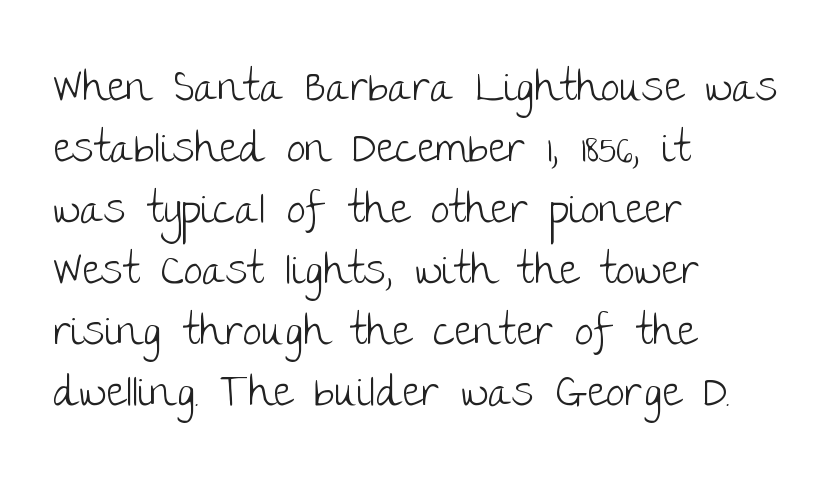
The passage shown is not bold in any degree. Reading down the column, the eye jumps a familiar distance to each next line. The line texture is even and compact thanks to regular tracking. The space beneath each line is pristine and unruled. This sample uses a sans-serif face. Casual observation: everything's shoved over to the left.
